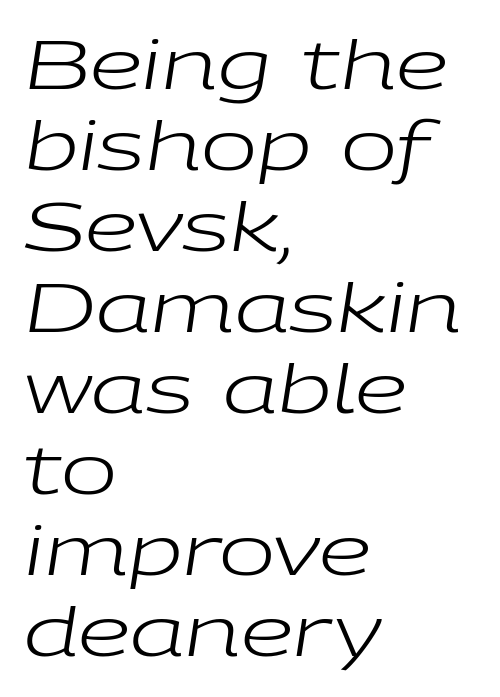
The image shows 67 px regular-weight, wide type, italic (leaning right); set left-aligned, line spacing 1.21x, normal letter spacing, not underlined; low stroke contrast and a medium x-height.
